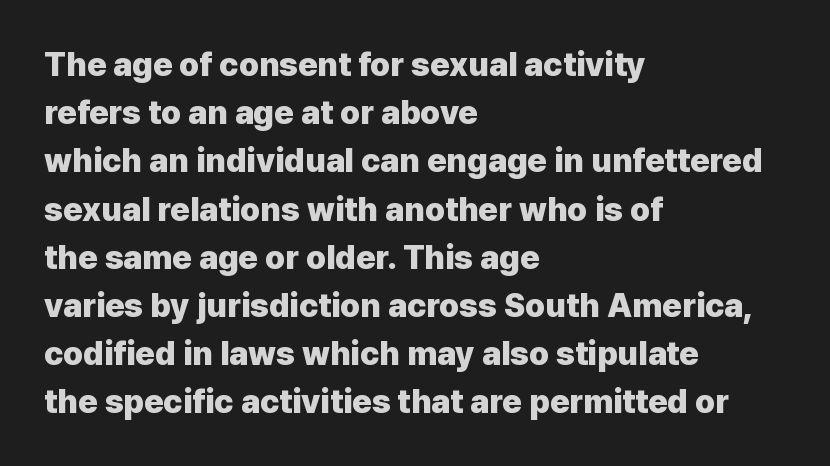
The image shows 33 px heavy sans-serif type, upright; set left-aligned, normal line spacing (1.46x), normal letter spacing, not underlined; low stroke contrast and a medium x-height.
